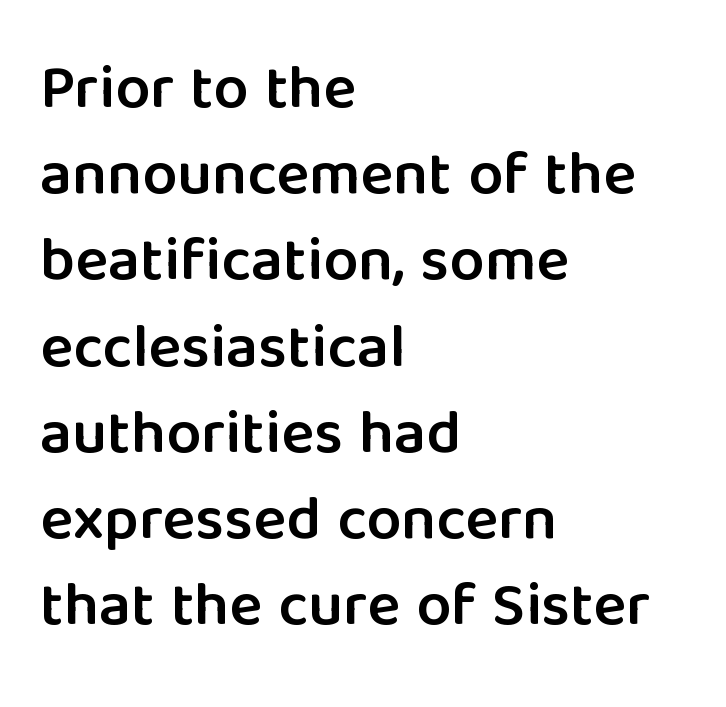
Q: Is the text bold? A: Semi-bold.
Q: Is the text italic (slanted)? A: No, it is upright.
Q: Is the typeface a serif or a sans-serif typeface? A: Sans-serif.
Q: Is the text underlined? A: No.
Q: How is the paragraph aligned? A: Left-aligned.
Q: Is the spacing between letters normal or unusually wide? A: Normal.
Q: Is the spacing between lines tight, normal or loose? A: Normal.
Q: Width (condensed, normal, or wide)? A: Normal.
Q: Stroke contrast? A: Low.
Q: x-height? A: Medium.
Q: Monospaced? A: No.
